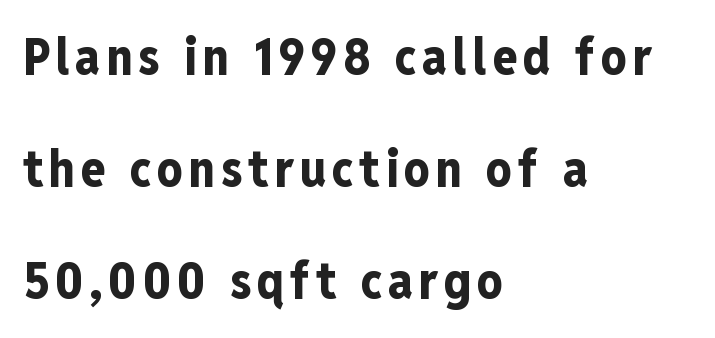
The image shows 51 px bold, condensed sans-serif type, upright; set left-aligned, loose line spacing (2.2x), not underlined; low stroke contrast and a medium x-height.
